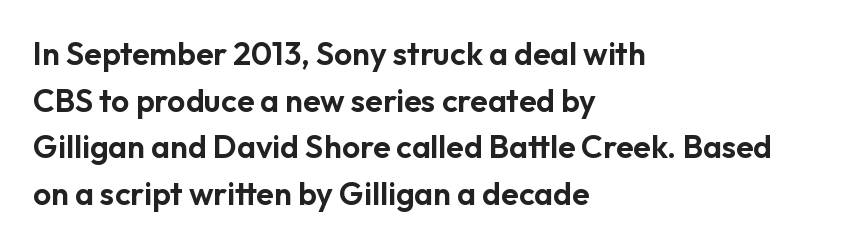
{"serif": "no", "italic": "no", "width": "normal", "stroke_contrast": "low", "x_height": "medium", "monospaced": "no", "underline": "no", "align": "left", "line_spacing": "normal", "line_spacing_ratio": 1.46, "letter_spacing": "normal", "letter_spacing_em": 0.0, "glyph_px": 32}
